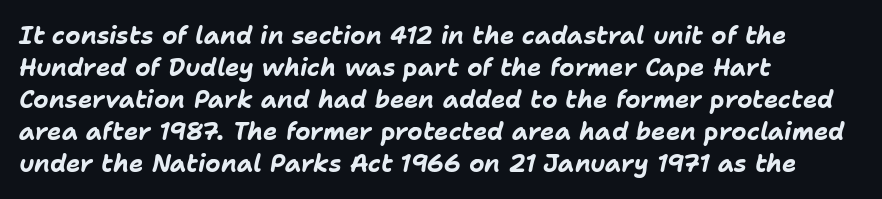
The image shows 24 px bold type, italic (leaning right); set left-aligned, normal line spacing (1.33x), normal letter spacing, not underlined.
